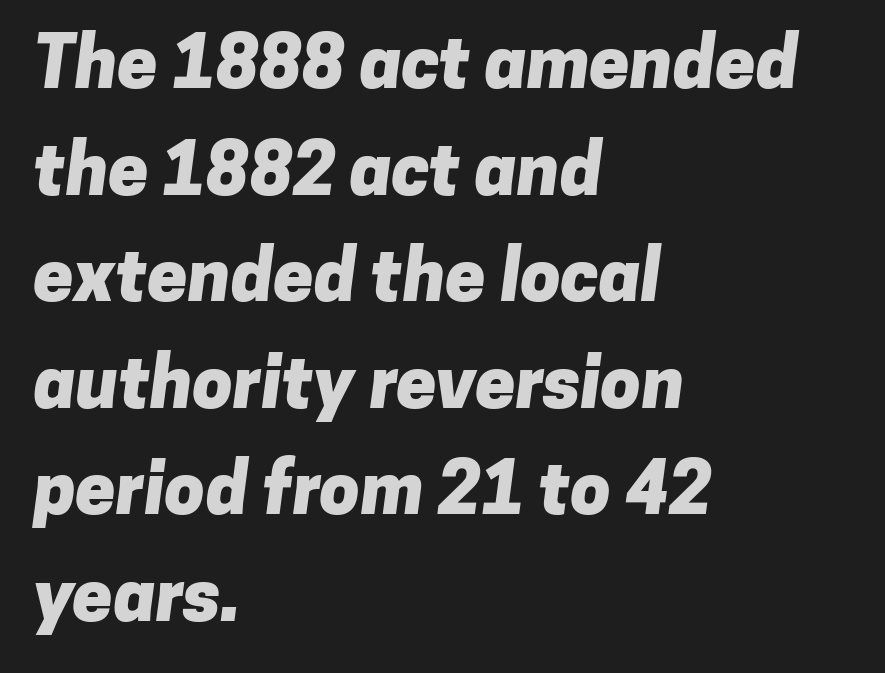
{"serif": "no", "bold": "yes", "weight": "heavy", "width": "normal", "stroke_contrast": "low", "x_height": "medium", "monospaced": "no", "underline": "no", "align": "left", "line_spacing": "normal", "line_spacing_ratio": 1.48, "letter_spacing": "normal", "letter_spacing_em": 0.0, "glyph_px": 72}
